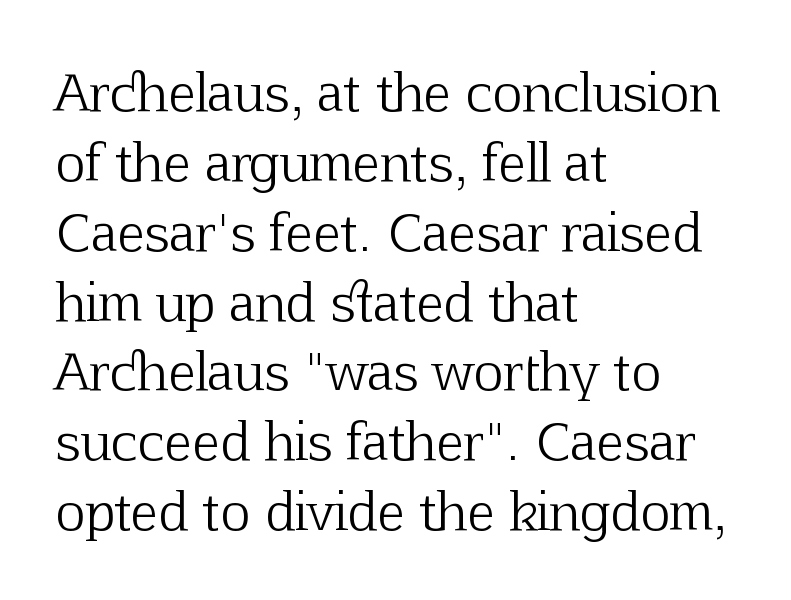
Q: Is the text bold? A: No.
Q: Is the text italic (slanted)? A: No, it is upright.
Q: Is the typeface a serif or a sans-serif typeface? A: Serif.
Q: Is the text underlined? A: No.
Q: How is the paragraph aligned? A: Left-aligned.
Q: Is the spacing between letters normal or unusually wide? A: Normal.
Q: Is the spacing between lines tight, normal or loose? A: Normal.
Q: Width (condensed, normal, or wide)? A: Normal.
Q: Stroke contrast? A: Low.
Q: x-height? A: Medium.
Q: Monospaced? A: No.
